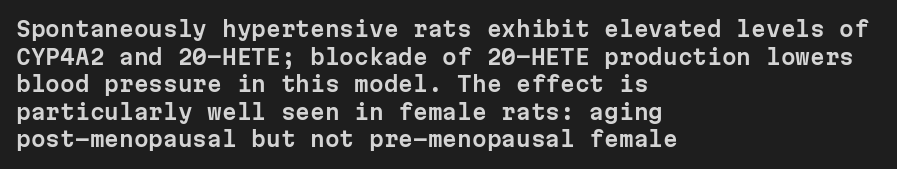
{"italic": "no", "underline": "no", "align": "left", "line_spacing": "normal", "line_spacing_ratio": 1.31, "letter_spacing": "normal", "letter_spacing_em": 0.0, "glyph_px": 21}
